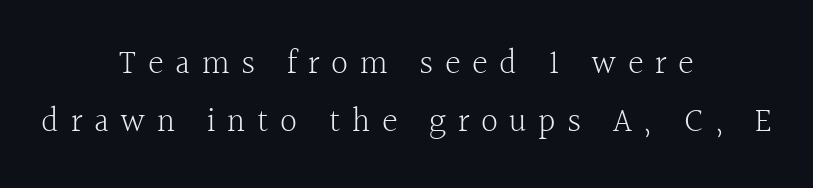
Only glyphs here, with clear space below each row. Reading down the block, each line starts at a different indent, mirrored at its end. Proportional: the letters do not fall into vertical columns. Think standard paragraph weight, or any step lighter than that.
